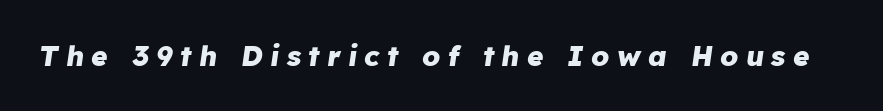
Q: Is the text bold? A: Yes.
Q: Is the text italic (slanted)? A: Yes, it leans right by about 8 degrees.
Q: Is the text underlined? A: No.
Q: Is the spacing between letters normal or unusually wide? A: Unusually wide.
Q: Width (condensed, normal, or wide)? A: Normal.
Q: Stroke contrast? A: Low.
Q: x-height? A: Medium.
Q: Monospaced? A: No.
